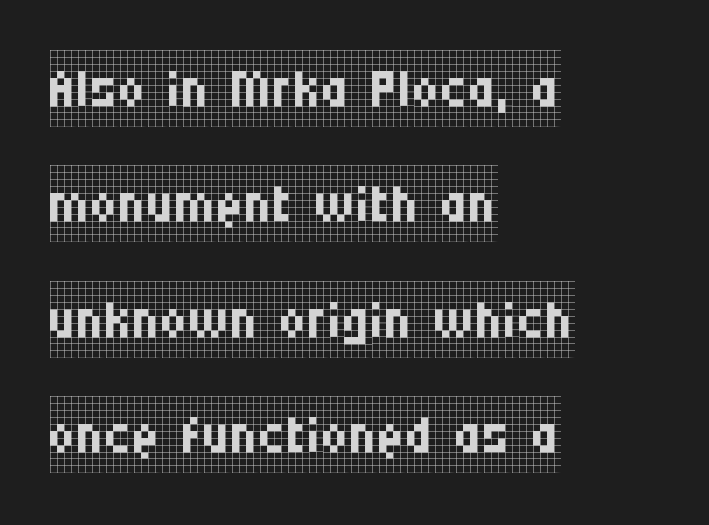
It's the straight-up-and-down kind of type. A typesetter would call this zero additional tracking. The typesetter chose a ragged-right arrangement here. The strokes carry an ordinary text weight at most.
